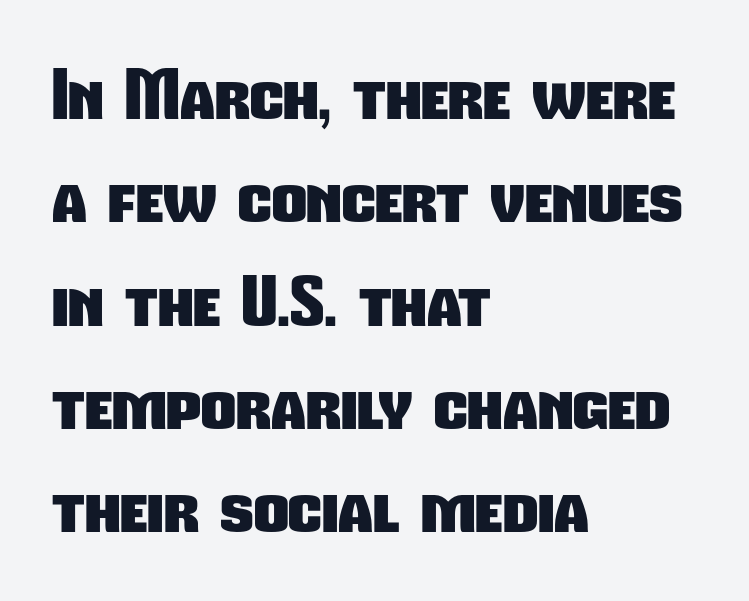
Q: Is the text bold? A: Yes.
Q: Is the typeface a serif or a sans-serif typeface? A: Sans-serif.
Q: Is the text underlined? A: No.
Q: How is the paragraph aligned? A: Left-aligned.
Q: Is the spacing between letters normal or unusually wide? A: Normal.
Q: Is the spacing between lines tight, normal or loose? A: Normal.
Q: Width (condensed, normal, or wide)? A: Condensed.
Q: Stroke contrast? A: Low.
Q: x-height? A: Medium.
Q: Monospaced? A: No.
